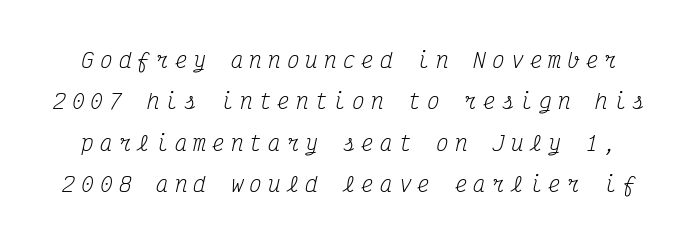
Q: Is the text bold? A: No.
Q: Is the text italic (slanted)? A: Yes, it leans right by about 12 degrees.
Q: Is the text underlined? A: No.
Q: Is the spacing between letters normal or unusually wide? A: Unusually wide.
Q: Is the spacing between lines tight, normal or loose? A: Loose.
